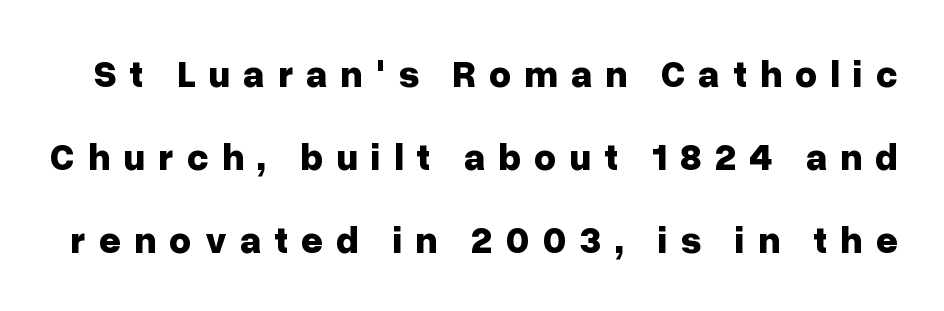
Q: Is the text bold? A: Yes.
Q: Is the text italic (slanted)? A: No, it is upright.
Q: Is the typeface a serif or a sans-serif typeface? A: Sans-serif.
Q: Is the text underlined? A: No.
Q: Is the spacing between letters normal or unusually wide? A: Unusually wide.
Q: Is the spacing between lines tight, normal or loose? A: Loose.
Q: Width (condensed, normal, or wide)? A: Normal.
Q: Stroke contrast? A: Low.
Q: x-height? A: Medium.
Q: Monospaced? A: No.
